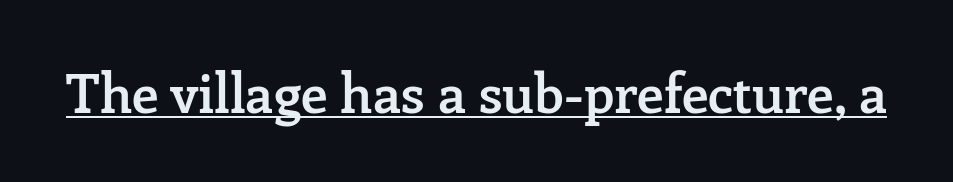
Is this a fixed-width face? No — the glyphs have proportional, varying widths. In terms of weight, the rendering is demibold, just under bold. The face used here is seriffed, in the tradition of book romans. The rendering uses the underline text-decoration. Does the lettering tilt? It doesn't — this is upright.
